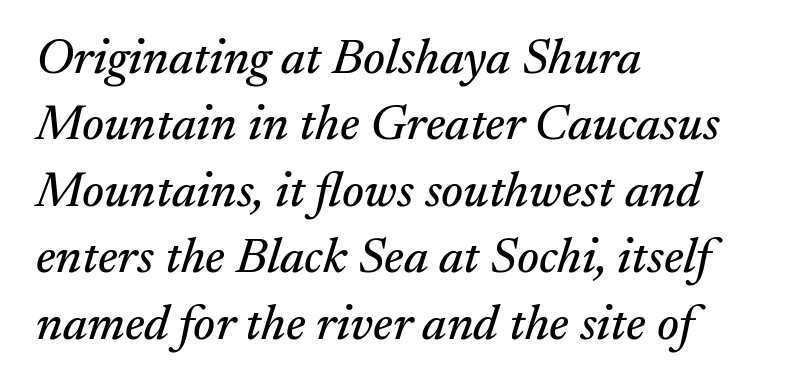
This is oblique type, the kind used for emphasis or titles. You could not count columns in this text — the font is proportionally spaced. Regarding serifs, this sample has them. Caption: multi-line text, flush left, ragged right.
